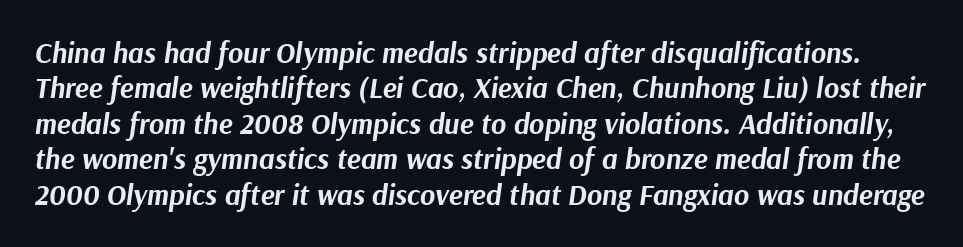
Q: Is the text bold? A: Yes.
Q: Is the text italic (slanted)? A: Yes, it leans right by about 9 degrees.
Q: Is the text underlined? A: No.
Q: Is the spacing between letters normal or unusually wide? A: Normal.
Q: Width (condensed, normal, or wide)? A: Normal.
Q: Stroke contrast? A: Medium.
Q: x-height? A: Medium.
Q: Monospaced? A: No.
